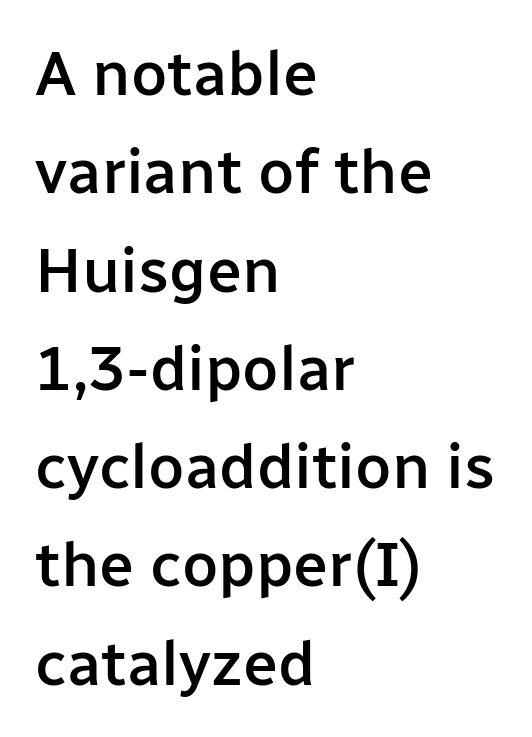
{"serif": "no", "italic": "no", "bold": "semi", "weight": "semibold", "width": "normal", "stroke_contrast": "low", "x_height": "medium", "monospaced": "no", "underline": "no", "align": "left", "line_spacing": "normal", "line_spacing_ratio": 1.56, "letter_spacing": "normal", "letter_spacing_em": 0.0, "glyph_px": 63}
